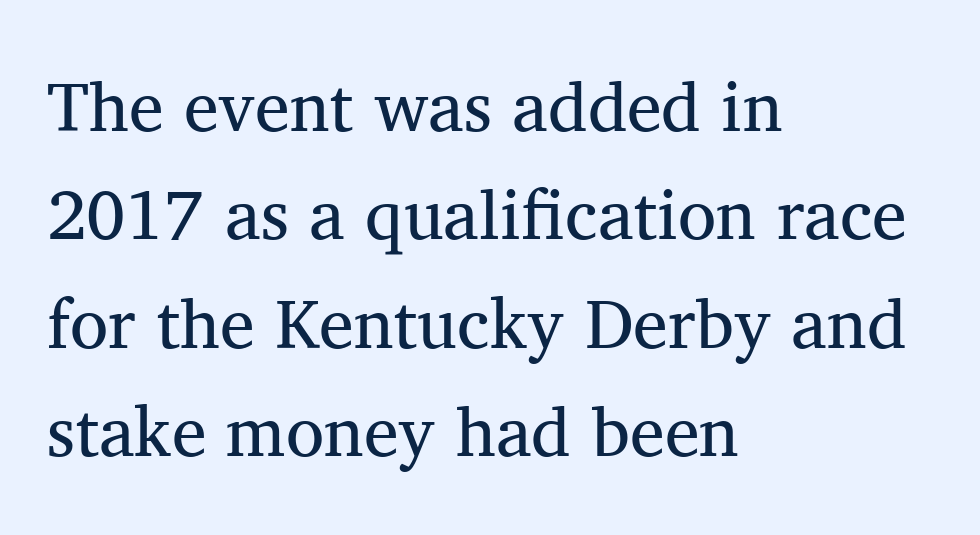
{"serif": "yes", "italic": "no", "bold": "no", "weight": "regular", "width": "normal", "stroke_contrast": "medium", "x_height": "medium", "monospaced": "no", "underline": "no", "align": "left", "line_spacing": "normal", "line_spacing_ratio": 1.55, "letter_spacing": "normal", "letter_spacing_em": 0.0, "glyph_px": 70}
